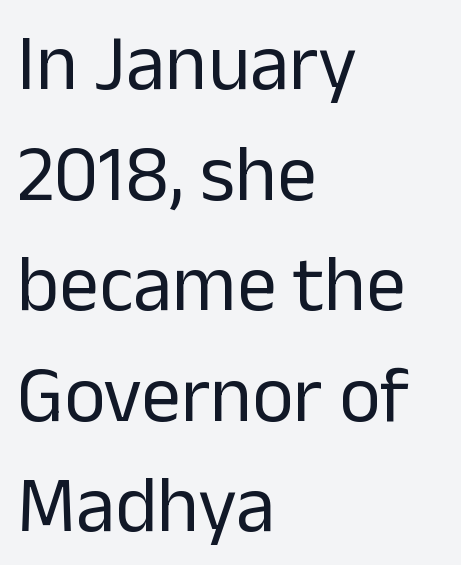
Here the designer chose a conventional face with non-uniform glyph widths. Glance below the letters and you will spot only blank space. When letters stand straight like this, we call the style roman or upright. Every row of glyphs begins at an identical x-position on the left.
